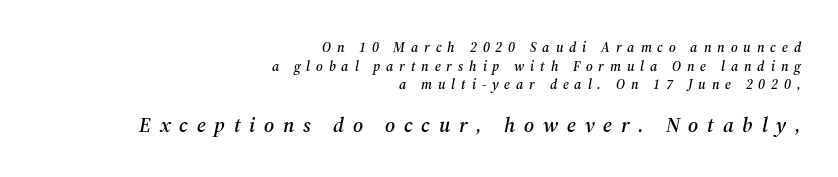
Q: Is the text italic (slanted)? A: Yes, it leans right by about 12 degrees.
Q: Is the text underlined? A: No.
Q: How is the paragraph aligned? A: Right-aligned.
Q: Is the spacing between letters normal or unusually wide? A: Unusually wide.
Q: Is the spacing between lines tight, normal or loose? A: Normal.
Q: Which block of text is set in a larger size, the first (top) or the second (bottom)? A: The second (bottom) one.
